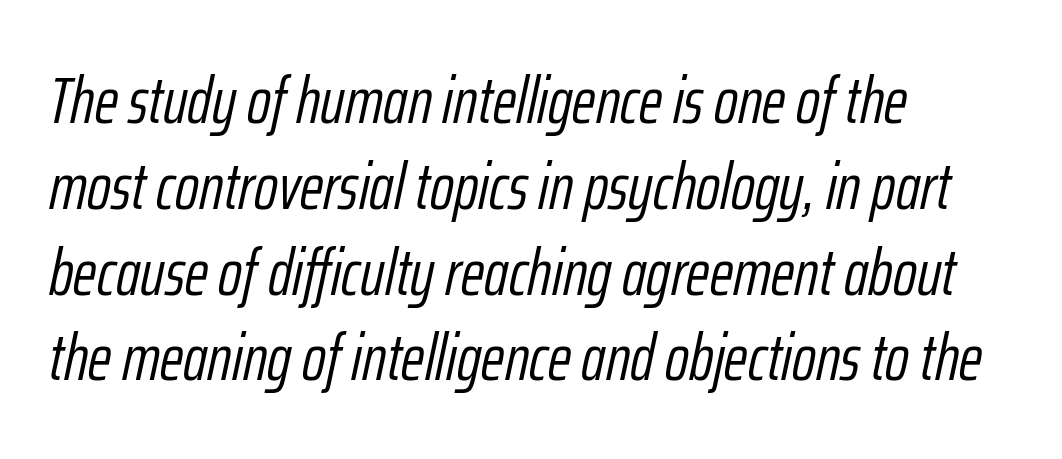
The image shows 65 px light, condensed type, italic (leaning right); set left-aligned, normal line spacing (1.32x), normal letter spacing, not underlined; low stroke contrast and a medium x-height.
